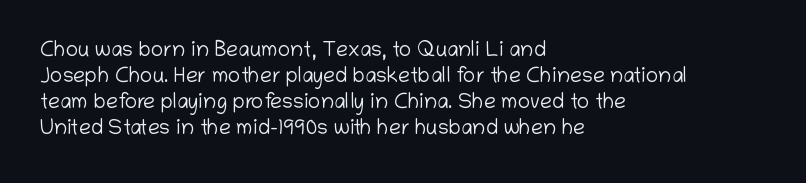
The image shows 21 px text type, upright; set left-aligned, line spacing 1.24x, normal letter spacing, not underlined.
